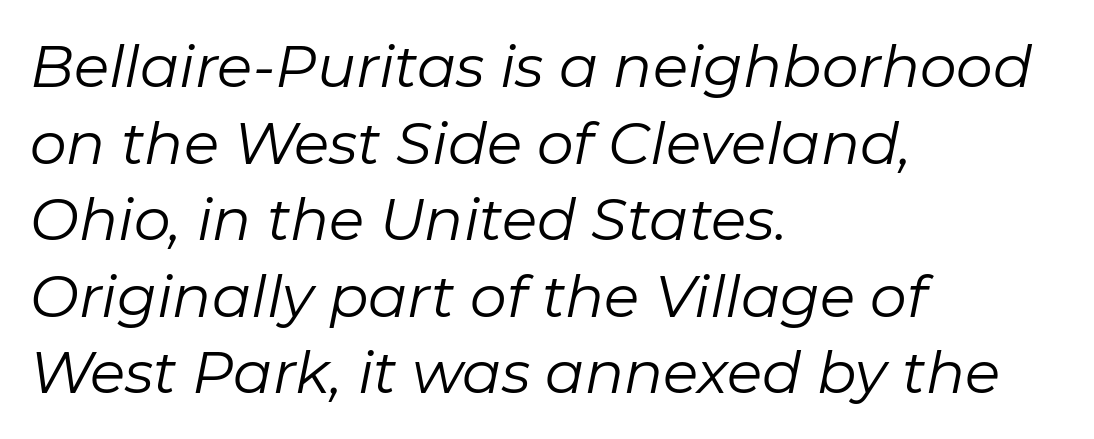
The image shows 58 px regular-weight type, italic (leaning right); set left-aligned, normal line spacing (1.32x), normal letter spacing, not underlined; low stroke contrast and a medium x-height.
